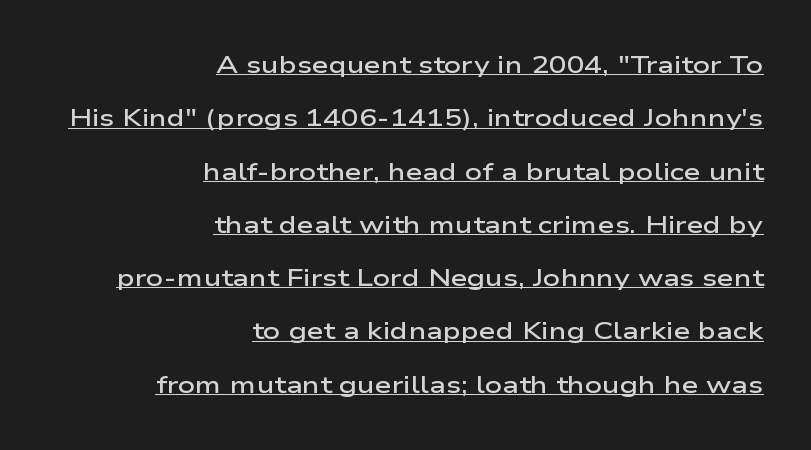
The image shows 24 px text type, upright; set right-aligned, loose line spacing (2.22x), normal letter spacing, underlined.
